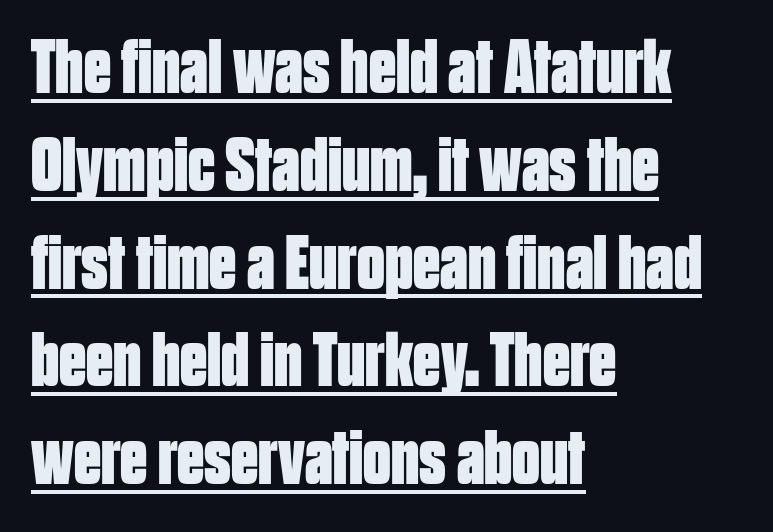
The setting favours the left margin, as ordinary paragraphs usually do. Students, this is bold: see how much ink each stroke carries. Looks like regular typesetting: each glyph gets only the width it needs. These lines keep a tight, regular rhythm from letter to letter. The block of text has a typical density, with ordinary space between rows.
